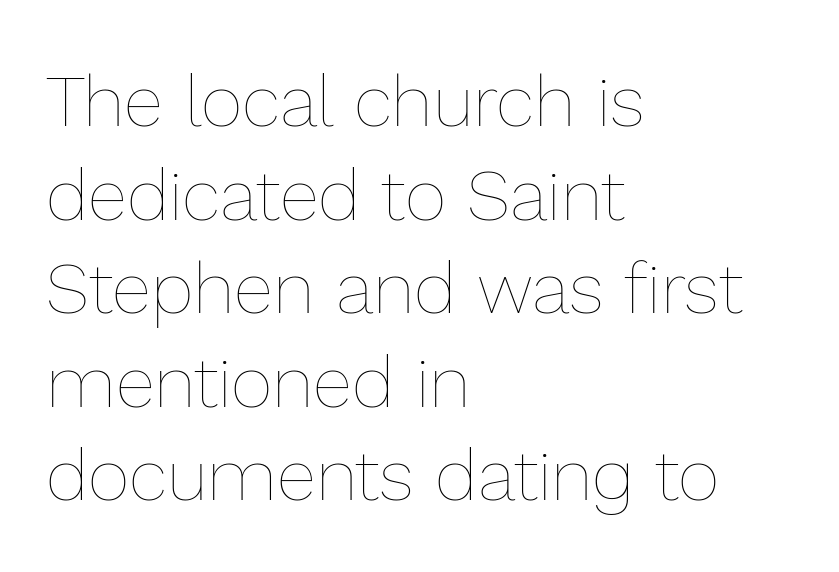
{"italic": "no", "bold": "no", "weight": "thin", "width": "normal", "x_height": "medium", "monospaced": "no", "underline": "no", "align": "left", "line_spacing": "normal", "line_spacing_ratio": 1.3, "letter_spacing": "normal", "letter_spacing_em": 0.0, "glyph_px": 72}
